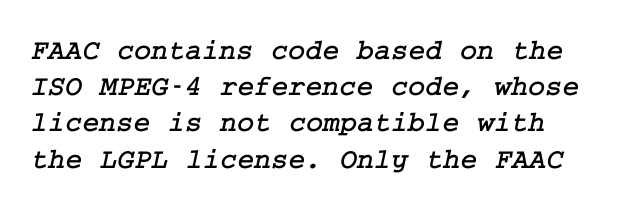
{"serif": "yes", "width": "normal", "stroke_contrast": "low", "x_height": "medium", "underline": "no", "align": "left", "line_spacing": "normal", "line_spacing_ratio": 1.25, "letter_spacing": "normal", "letter_spacing_em": 0.0, "glyph_px": 29}
